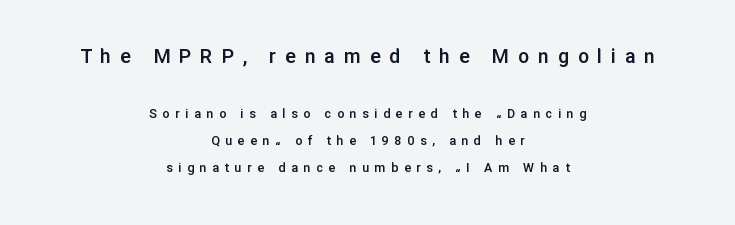
{"italic": "no", "bold": "semi", "underline": "no", "align": "center", "line_spacing": "loose", "line_spacing_ratio": 1.93, "letter_spacing": "wide", "letter_spacing_em": 0.4, "larger_block": "first", "size_ratio": 1.57, "glyph_px": 22}
